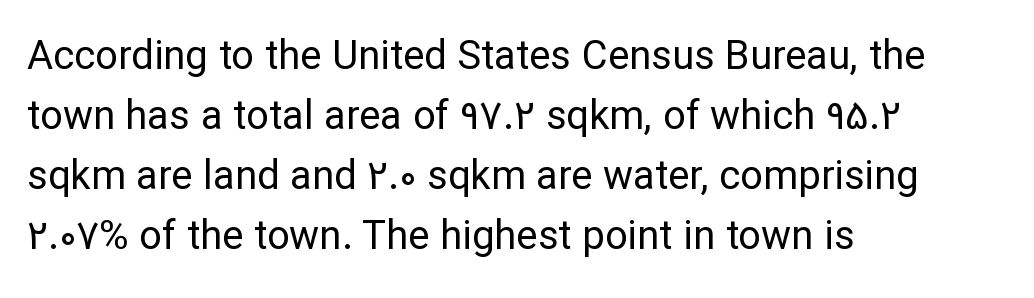
This sample has the flowing, uneven cadence of proportional lettering. Look at the bottom of the vertical strokes: they stop flat, with no serifs. Check the space under the baseline: it is left empty. Tracking value appears to be zero — textbook default spacing. Tall strokes in this sample are plumb rather than angled.
